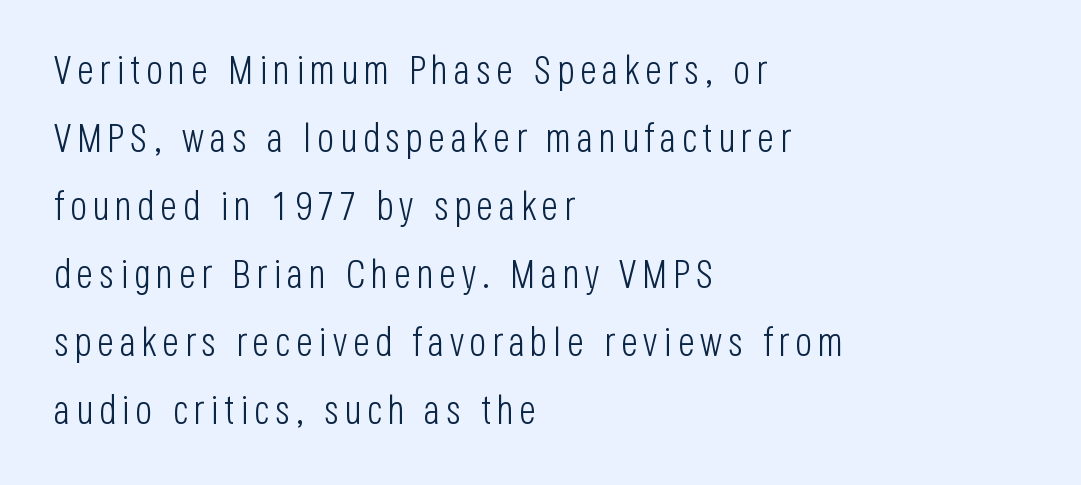
The image shows 40 px light, condensed sans-serif type, upright; set left-aligned, normal line spacing (1.7x), not underlined; low stroke contrast and a large x-height.
